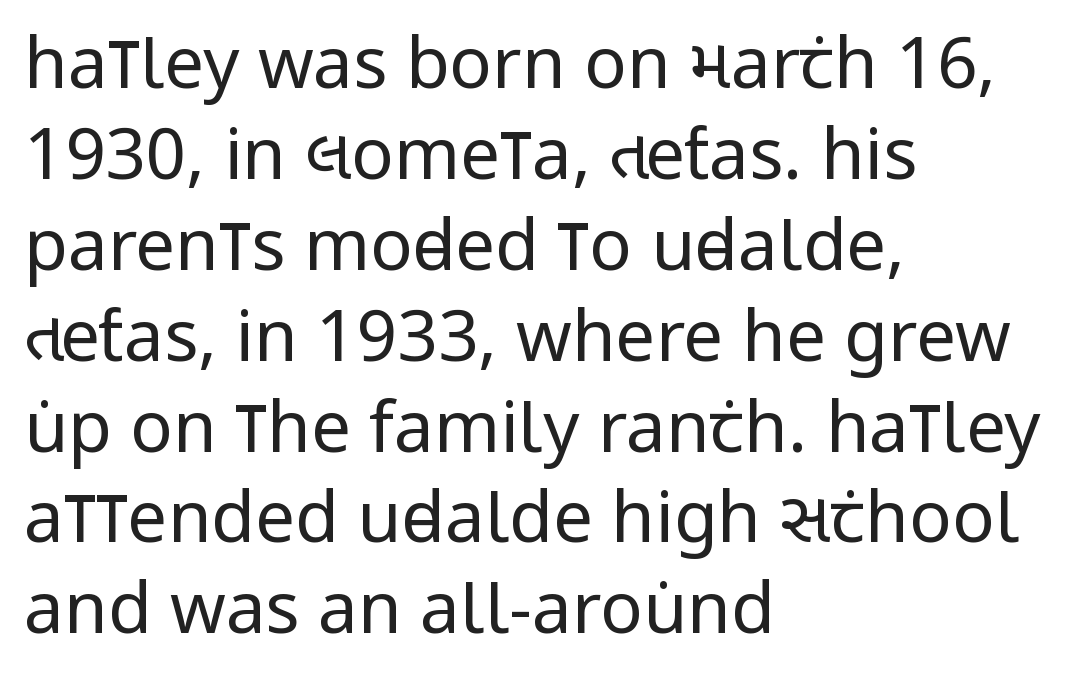
{"serif": "no", "italic": "no", "bold": "no", "weight": "regular", "width": "condensed", "stroke_contrast": "low", "x_height": "large", "monospaced": "no", "underline": "no", "align": "left", "line_spacing": "normal", "line_spacing_ratio": 1.28, "letter_spacing": "normal", "letter_spacing_em": 0.0, "glyph_px": 71}
